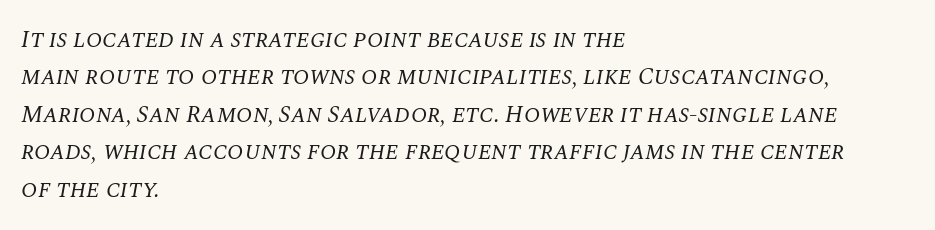
{"italic": "yes", "lean": "right", "slant_degrees": 10, "bold": "no", "underline": "no", "align": "left", "line_spacing": "normal", "line_spacing_ratio": 1.56, "letter_spacing": "normal", "letter_spacing_em": 0.0, "glyph_px": 24}
